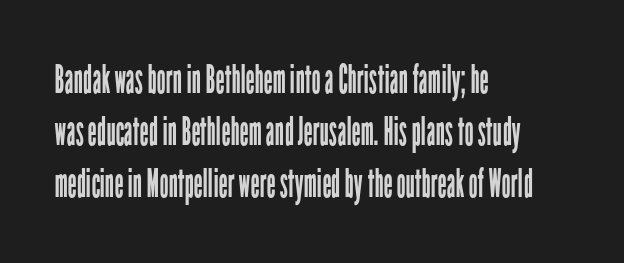
Q: Is the text bold? A: No.
Q: Is the text italic (slanted)? A: No, it is upright.
Q: Is the typeface a serif or a sans-serif typeface? A: Sans-serif.
Q: Is the text underlined? A: No.
Q: How is the paragraph aligned? A: Left-aligned.
Q: Is the spacing between letters normal or unusually wide? A: Normal.
Q: Is the spacing between lines tight, normal or loose? A: Normal.
Q: Width (condensed, normal, or wide)? A: Condensed.
Q: Stroke contrast? A: Low.
Q: x-height? A: Medium.
Q: Monospaced? A: No.
